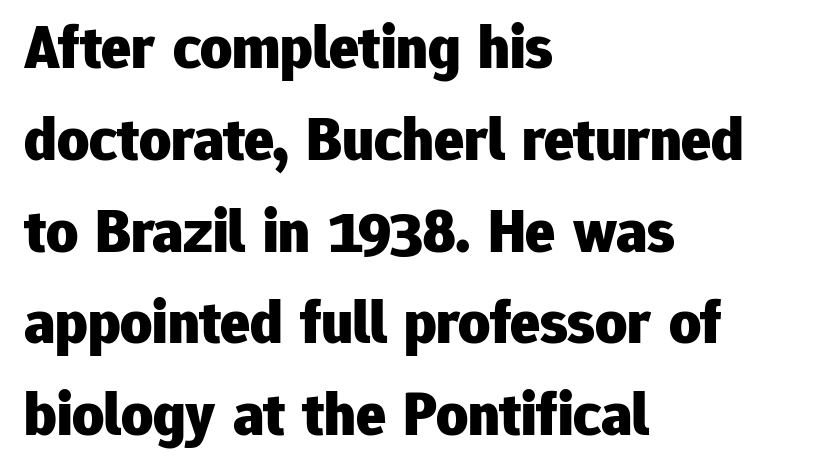
The image shows 62 px heavy sans-serif type, upright; set left-aligned, normal line spacing (1.48x), normal letter spacing, not underlined; low stroke contrast and a medium x-height.
